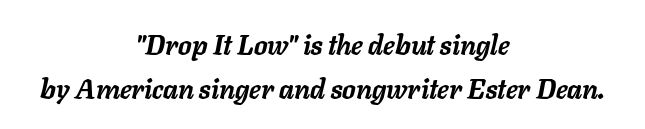
Regarding leading, the lines here are spaced in the standard way. Strong, thick strokes mark this as bold type. The specimen reads as italic at a glance. The type is set solid horizontally, with unmodified tracking. Leftover space on each line is divided equally before and after the words.
